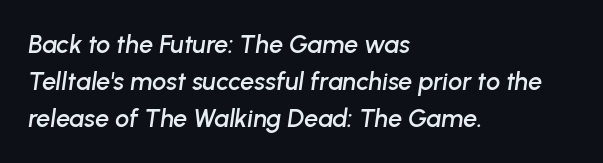
{"italic": "yes", "lean": "right", "slant_degrees": 8, "underline": "no", "align": "left", "line_spacing": "normal", "line_spacing_ratio": 1.48, "letter_spacing": "normal", "letter_spacing_em": 0.0, "glyph_px": 25}
